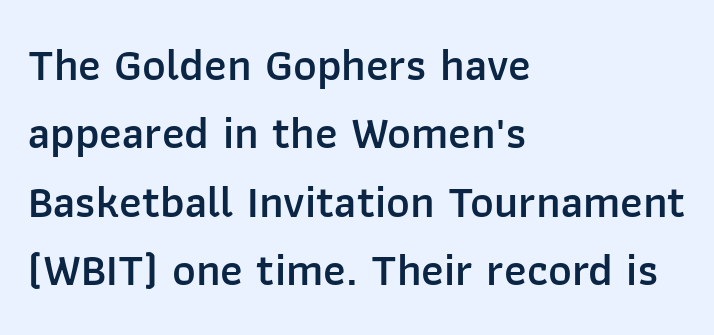
Q: Is the text bold? A: Semi-bold.
Q: Is the text italic (slanted)? A: No, it is upright.
Q: Is the typeface a serif or a sans-serif typeface? A: Sans-serif.
Q: Is the text underlined? A: No.
Q: How is the paragraph aligned? A: Left-aligned.
Q: Is the spacing between letters normal or unusually wide? A: Normal.
Q: Is the spacing between lines tight, normal or loose? A: Normal.
Q: Width (condensed, normal, or wide)? A: Normal.
Q: Stroke contrast? A: Low.
Q: x-height? A: Medium.
Q: Monospaced? A: No.
